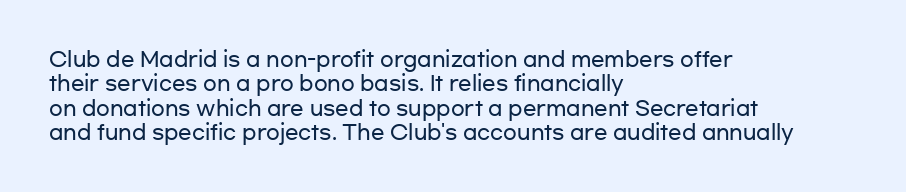
Look at the tracking — it's just the regular setting, nothing added. Horizontal alignment here is leftward, the default for most running prose. Clear beneath every line of the passage. Unlike italic type, these characters show no tilt at all.
